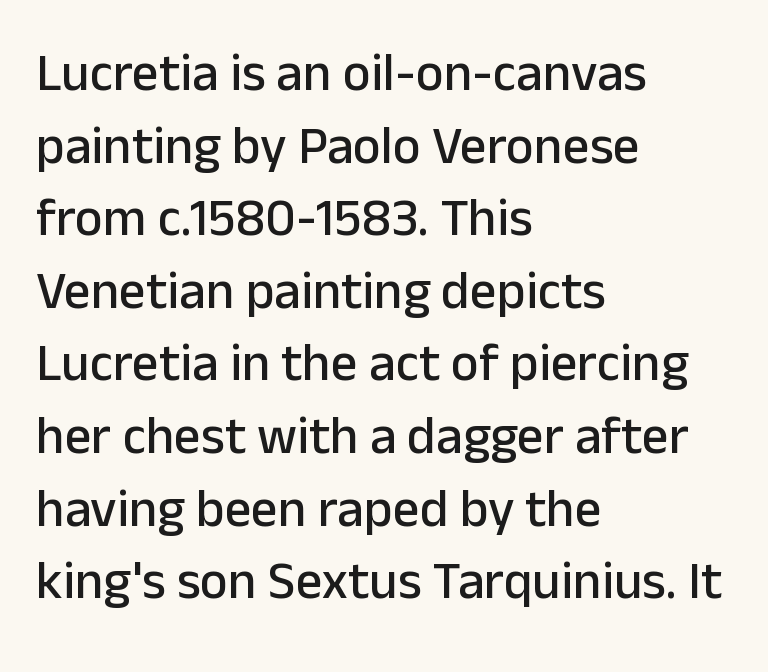
Q: Is the text italic (slanted)? A: No, it is upright.
Q: Is the typeface a serif or a sans-serif typeface? A: Sans-serif.
Q: Is the text underlined? A: No.
Q: How is the paragraph aligned? A: Left-aligned.
Q: Is the spacing between letters normal or unusually wide? A: Normal.
Q: Is the spacing between lines tight, normal or loose? A: Normal.
Q: Width (condensed, normal, or wide)? A: Normal.
Q: Stroke contrast? A: Low.
Q: x-height? A: Medium.
Q: Monospaced? A: No.
